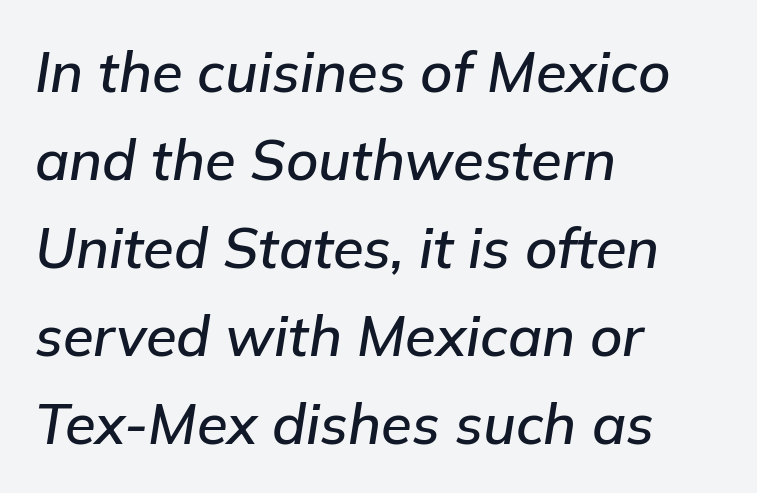
{"italic": "yes", "lean": "right", "slant_degrees": 9, "width": "normal", "stroke_contrast": "low", "x_height": "medium", "monospaced": "no", "underline": "no", "align": "left", "line_spacing": "normal", "line_spacing_ratio": 1.57, "letter_spacing": "normal", "letter_spacing_em": 0.0, "glyph_px": 56}
